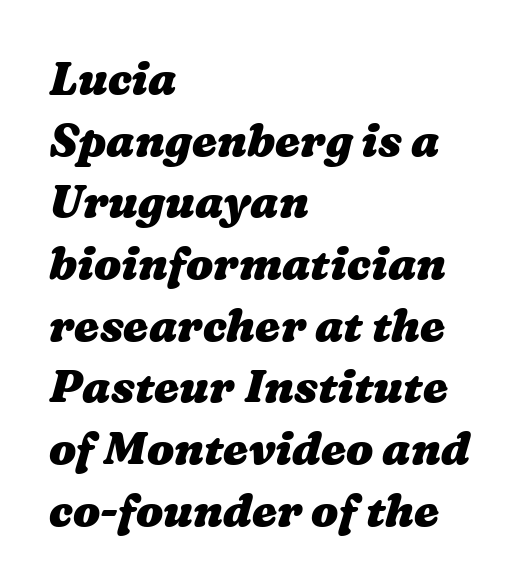
{"bold": "yes", "weight": "heavy", "width": "wide", "stroke_contrast": "medium", "x_height": "medium", "monospaced": "no", "underline": "no", "align": "left", "line_spacing": "normal", "line_spacing_ratio": 1.37, "letter_spacing": "normal", "letter_spacing_em": 0.0, "glyph_px": 45}
